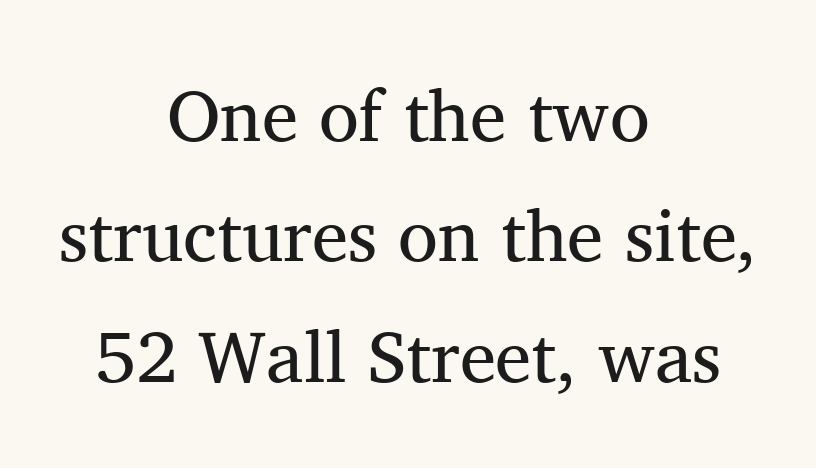
{"serif": "yes", "italic": "no", "bold": "no", "weight": "regular", "width": "normal", "stroke_contrast": "medium", "x_height": "medium", "monospaced": "no", "underline": "no", "align": "center", "line_spacing": "normal", "line_spacing_ratio": 1.65, "letter_spacing": "normal", "letter_spacing_em": 0.0, "glyph_px": 73}
